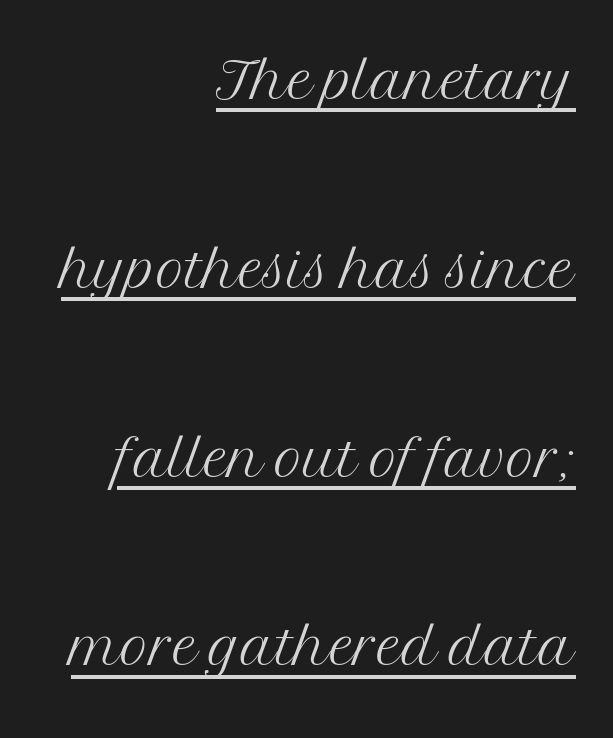
{"serif": "yes", "bold": "no", "weight": "light", "width": "normal", "stroke_contrast": "medium", "x_height": "medium", "monospaced": "no", "underline": "yes", "align": "right", "line_spacing": "loose", "line_spacing_ratio": 2.42, "letter_spacing": "normal", "letter_spacing_em": 0.0, "glyph_px": 78}
